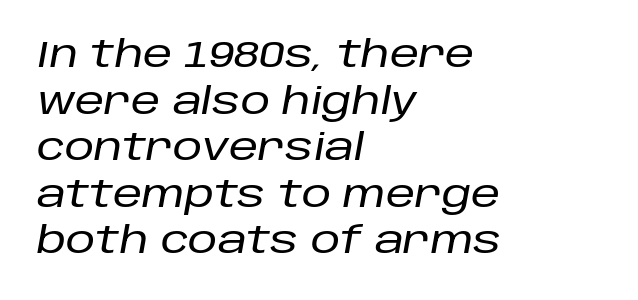
Reading down the block, your eye returns to a fixed left position each line. Italic: yes, the glyphs are oblique. Successive baselines arrive at the customary interval. The rendering uses natural spacing where letterforms have individual widths. Letter spacing: default. The space beneath each line is pristine and unruled.
